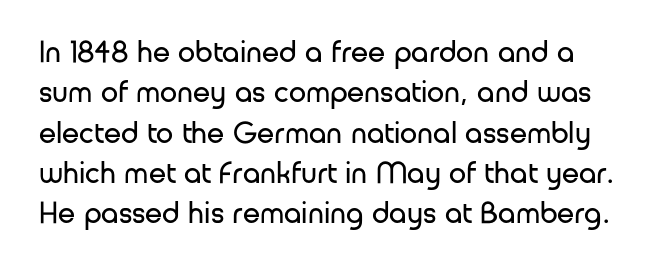
{"serif": "no", "italic": "no", "bold": "no", "weight": "regular", "width": "normal", "stroke_contrast": "low", "x_height": "medium", "monospaced": "no", "underline": "no", "line_spacing": "normal", "line_spacing_ratio": 1.3, "letter_spacing": "normal", "letter_spacing_em": 0.0, "glyph_px": 31}
